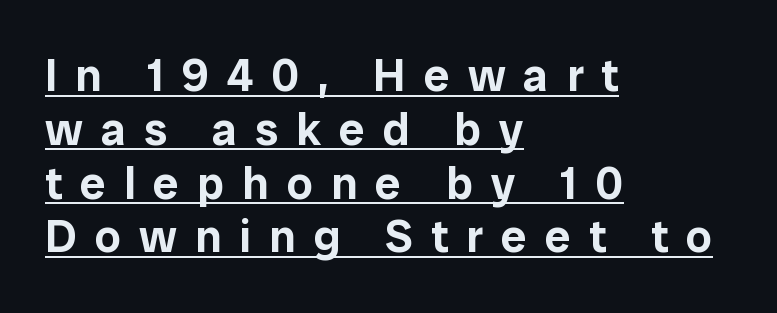
{"serif": "no", "italic": "no", "width": "normal", "stroke_contrast": "low", "x_height": "medium", "monospaced": "no", "underline": "yes", "align": "left", "line_spacing_ratio": 1.17, "letter_spacing": "wide", "letter_spacing_em": 0.39, "glyph_px": 46}
